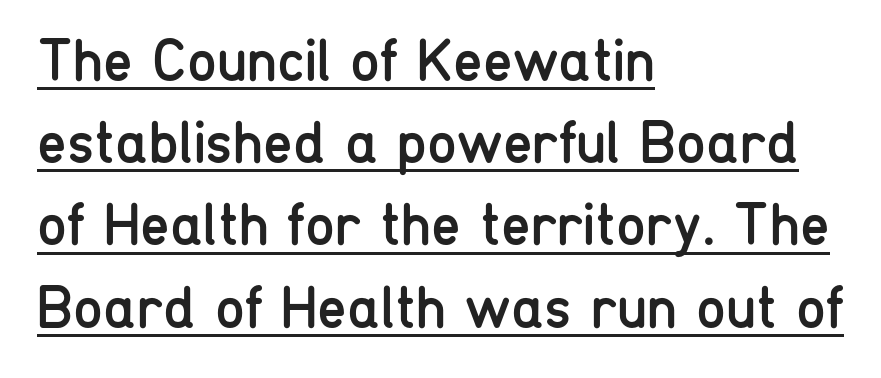
{"serif": "no", "italic": "no", "bold": "no", "weight": "regular", "width": "condensed", "stroke_contrast": "low", "x_height": "medium", "monospaced": "no", "underline": "yes", "align": "left", "line_spacing": "normal", "line_spacing_ratio": 1.37, "letter_spacing": "normal", "letter_spacing_em": 0.0, "glyph_px": 60}
